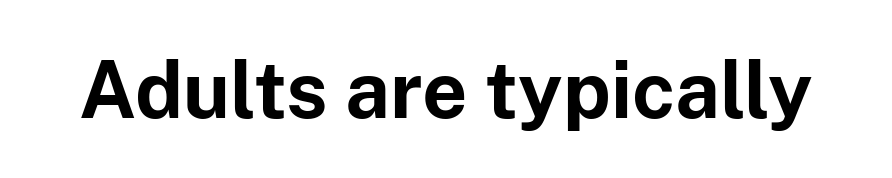
The type sits square on the baseline with zero lean. The letters advance in unequal steps, a hallmark of proportional type. A full-strength bold gives these letters their thick strokes. Serif or sans? Sans — the stroke terminals are bare. Look at the tracking — it's just the regular setting, nothing added. Each row of text sits above clean, open space.
